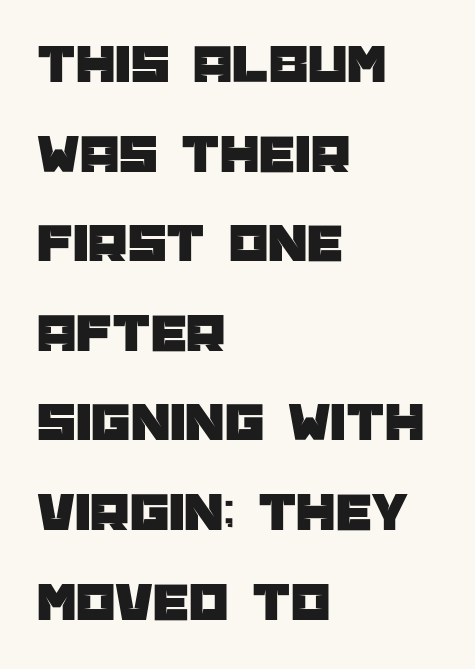
The image shows 56 px sans-serif type, upright; set left-aligned, normal line spacing (1.6x), normal letter spacing, not underlined; low stroke contrast and a large x-height.
